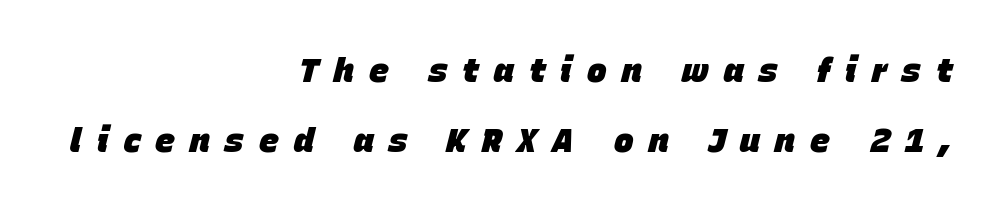
Q: Is the text bold? A: Yes.
Q: Is the text italic (slanted)? A: Yes, it leans right by about 15 degrees.
Q: Is the text underlined? A: No.
Q: How is the paragraph aligned? A: Right-aligned.
Q: Is the spacing between letters normal or unusually wide? A: Unusually wide.
Q: Is the spacing between lines tight, normal or loose? A: Loose.
Q: Width (condensed, normal, or wide)? A: Normal.
Q: Stroke contrast? A: Low.
Q: x-height? A: Large.
Q: Monospaced? A: No.
